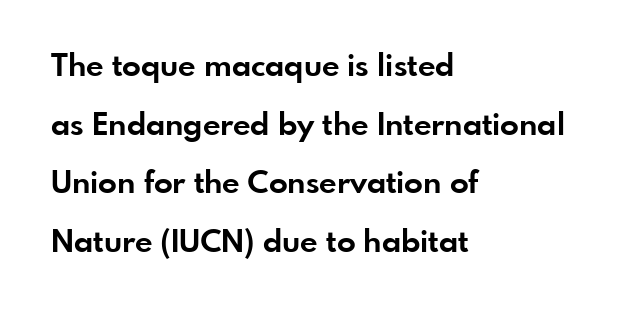
Q: Is the text bold? A: Yes.
Q: Is the text italic (slanted)? A: No, it is upright.
Q: Is the typeface a serif or a sans-serif typeface? A: Sans-serif.
Q: Is the text underlined? A: No.
Q: How is the paragraph aligned? A: Left-aligned.
Q: Is the spacing between letters normal or unusually wide? A: Normal.
Q: Width (condensed, normal, or wide)? A: Normal.
Q: Stroke contrast? A: Low.
Q: x-height? A: Small.
Q: Monospaced? A: No.
